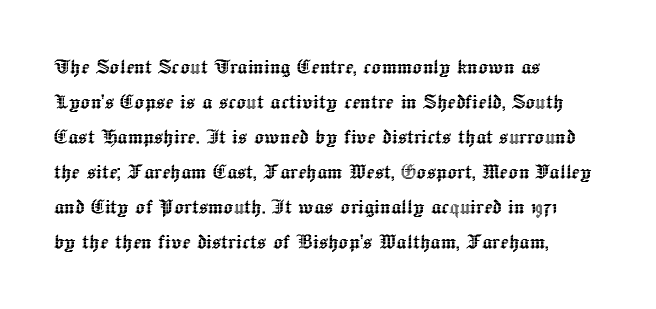
The rendering uses a moderate line-height, typical for paragraphs. A typesetter would call this zero additional tracking. Teacher's note: observe the even left margin — that is flush-left alignment. The string is rendered with underlining switched off. Posture: straight, roman, zero tilt.
